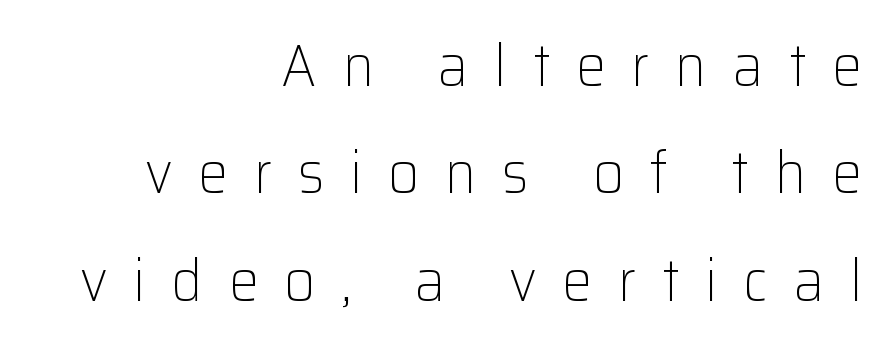
Q: Is the text bold? A: No.
Q: Is the text italic (slanted)? A: No, it is upright.
Q: Is the typeface a serif or a sans-serif typeface? A: Sans-serif.
Q: Is the text underlined? A: No.
Q: How is the paragraph aligned? A: Right-aligned.
Q: Is the spacing between letters normal or unusually wide? A: Unusually wide.
Q: Width (condensed, normal, or wide)? A: Normal.
Q: Stroke contrast? A: Low.
Q: x-height? A: Medium.
Q: Monospaced? A: No.
